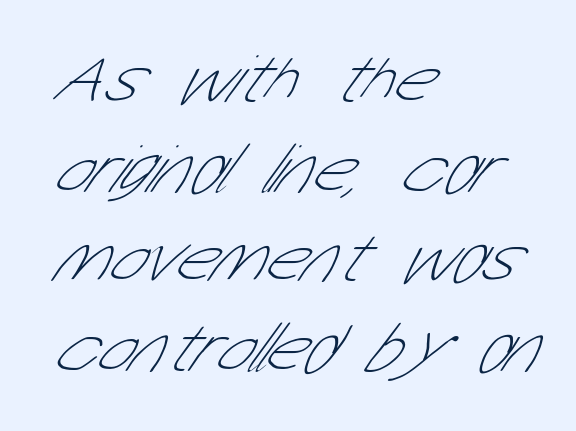
{"serif": "no", "bold": "no", "weight": "thin", "width": "condensed", "stroke_contrast": "low", "x_height": "medium", "monospaced": "no", "underline": "no", "align": "left", "line_spacing": "normal", "line_spacing_ratio": 1.28, "letter_spacing": "normal", "letter_spacing_em": 0.0, "glyph_px": 70}
